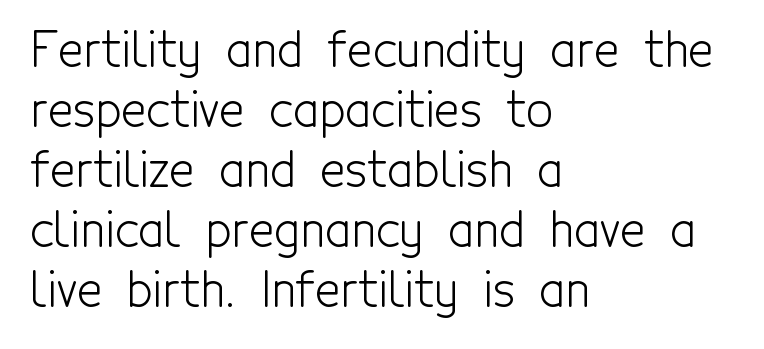
{"serif": "no", "italic": "no", "bold": "no", "weight": "light", "width": "condensed", "x_height": "medium", "monospaced": "no", "underline": "no", "align": "left", "line_spacing": "normal", "line_spacing_ratio": 1.25, "letter_spacing": "normal", "letter_spacing_em": 0.0, "glyph_px": 48}
